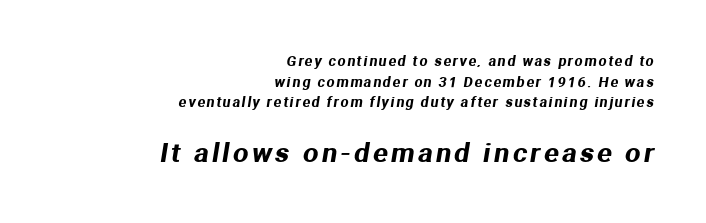
The image shows 27 px text type; set right-aligned, normal line spacing (1.47x), not underlined; the second (bottom) block is 1.93x larger.
